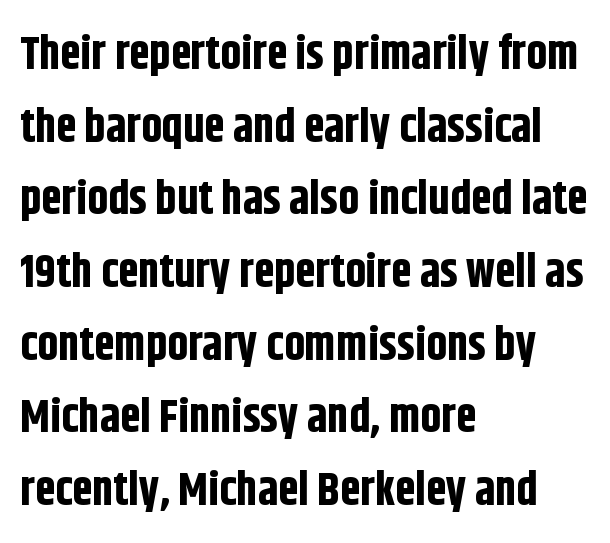
The image shows 46 px bold, condensed sans-serif type, upright; set left-aligned, normal line spacing (1.58x), normal letter spacing, not underlined; low stroke contrast and a large x-height.
